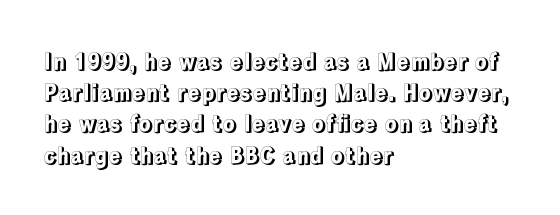
Q: Is the text italic (slanted)? A: No, it is upright.
Q: Is the text underlined? A: No.
Q: How is the paragraph aligned? A: Left-aligned.
Q: Is the spacing between letters normal or unusually wide? A: Normal.
Q: Is the spacing between lines tight, normal or loose? A: Normal.
